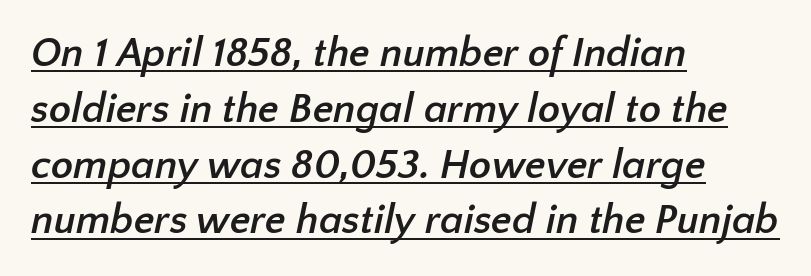
Q: Is the text bold? A: Yes.
Q: Is the typeface a serif or a sans-serif typeface? A: Sans-serif.
Q: Is the text underlined? A: Yes.
Q: How is the paragraph aligned? A: Left-aligned.
Q: Is the spacing between letters normal or unusually wide? A: Normal.
Q: Is the spacing between lines tight, normal or loose? A: Normal.
Q: Width (condensed, normal, or wide)? A: Normal.
Q: Stroke contrast? A: Low.
Q: x-height? A: Medium.
Q: Monospaced? A: No.
